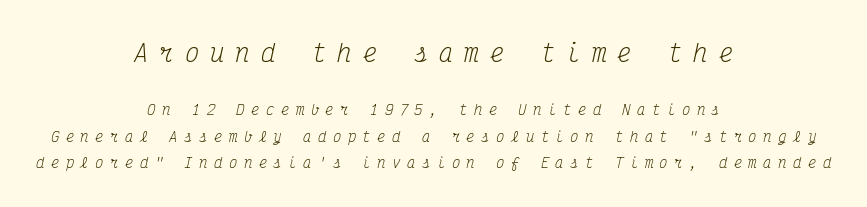
The image shows 24 px text type, italic (leaning right); set centered, line spacing 1.88x, unusually wide letter spacing (+0.46 em), not underlined; the first (top) block is 1.71x larger.
